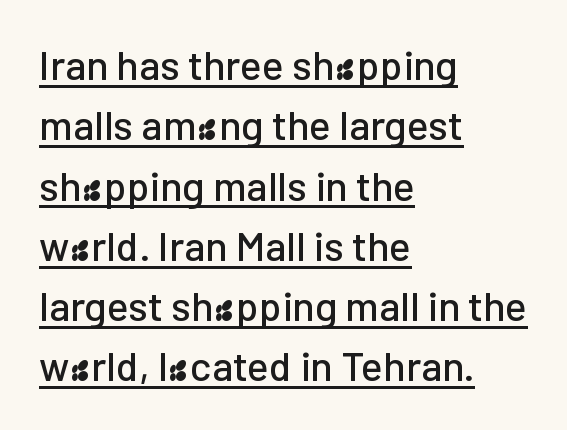
Where is the straight margin? On the left. No extra tracking has been applied to these lines. Spacing verdict: proportional, widths tailored to each character. The typeface chosen for these lines omits serifs.
